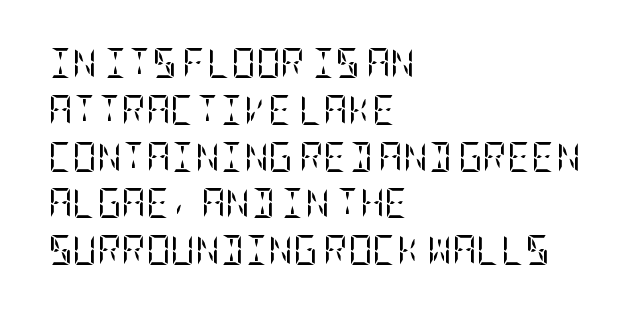
The image shows 30 px regular-weight, condensed serif type, upright; set left-aligned, normal line spacing (1.56x), normal letter spacing, not underlined; low stroke contrast and a large x-height.
